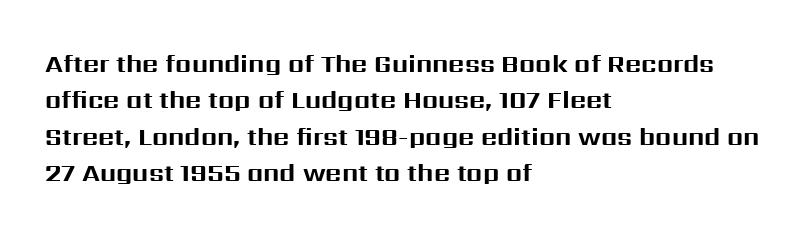
The letters are bold, with thick, heavy strokes. If you measured baseline to baseline, you'd find a middling distance. Posture: straight, roman, zero tilt. No word sits above an underline.
